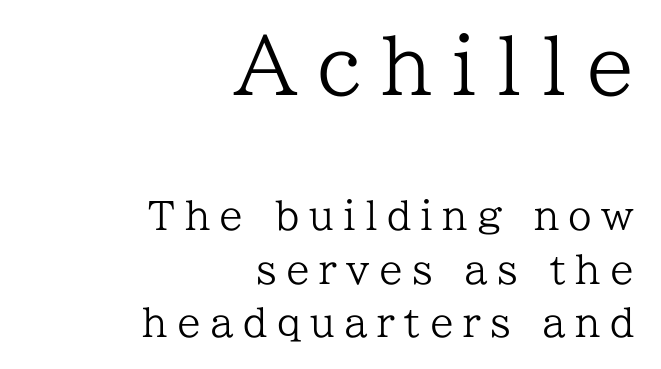
Q: Is the text bold? A: No.
Q: Is the text italic (slanted)? A: No, it is upright.
Q: Is the typeface a serif or a sans-serif typeface? A: Serif.
Q: Is the text underlined? A: No.
Q: How is the paragraph aligned? A: Right-aligned.
Q: Is the spacing between letters normal or unusually wide? A: Unusually wide.
Q: Is the spacing between lines tight, normal or loose? A: Normal.
Q: Which block of text is set in a larger size, the first (top) or the second (bottom)? A: The first (top) one.
Q: Width (condensed, normal, or wide)? A: Normal.
Q: Stroke contrast? A: Low.
Q: x-height? A: Medium.
Q: Monospaced? A: No.
